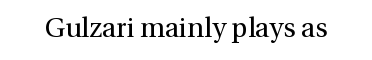
The image shows 27 px text type, upright; set normal letter spacing, not underlined.
